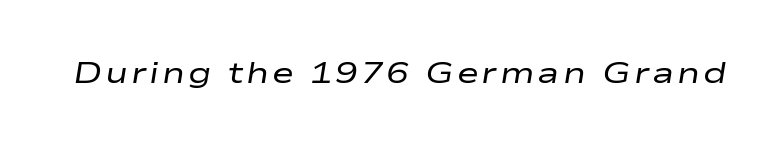
{"italic": "yes", "lean": "right", "slant_degrees": 9, "bold": "no", "weight": "regular", "width": "wide", "stroke_contrast": "low", "x_height": "medium", "monospaced": "no", "underline": "no", "glyph_px": 30}
